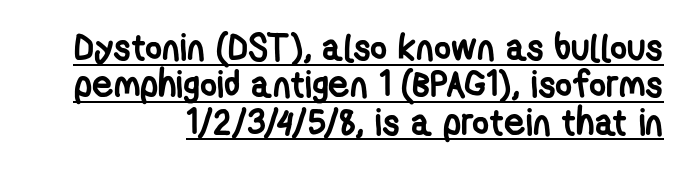
Check where the strokes stop: nothing finishes them off — pure sans. A typographer would call this underscored text. How are the letters spaced? Ordinarily, with no added tracking. All the whitespace from short lines collects on the left. As a designer I'd log this as weight 700, bold.
